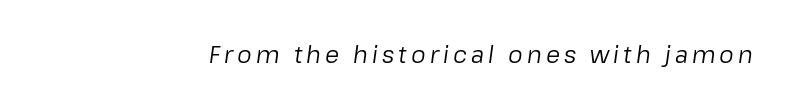
The image shows 23 px text type, italic (leaning right); set not underlined.
